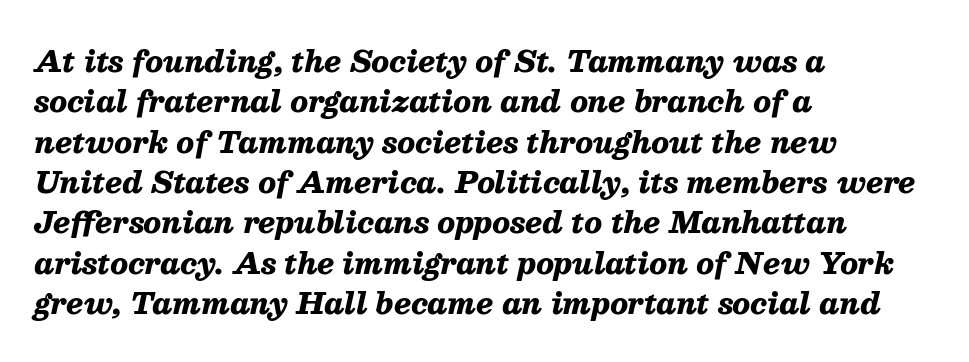
{"italic": "yes", "lean": "right", "slant_degrees": 13, "bold": "yes", "weight": "heavy", "width": "normal", "stroke_contrast": "medium", "x_height": "medium", "monospaced": "no", "underline": "no", "align": "left", "line_spacing": "normal", "line_spacing_ratio": 1.39, "letter_spacing": "normal", "letter_spacing_em": 0.0, "glyph_px": 29}
